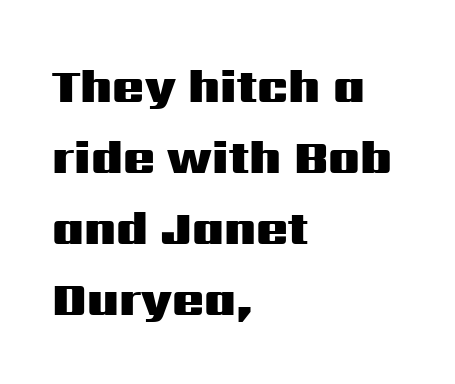
{"serif": "no", "italic": "no", "bold": "yes", "weight": "heavy", "width": "wide", "stroke_contrast": "medium", "x_height": "medium", "monospaced": "no", "underline": "no", "align": "left", "line_spacing": "normal", "line_spacing_ratio": 1.51, "letter_spacing": "normal", "letter_spacing_em": 0.0, "glyph_px": 47}
